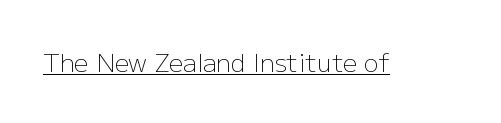
The image shows 25 px text type, upright; set normal letter spacing, underlined.
